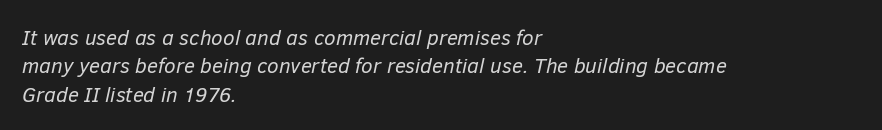
Q: Is the text bold? A: No.
Q: Is the text italic (slanted)? A: Yes, it leans right by about 12 degrees.
Q: Is the text underlined? A: No.
Q: How is the paragraph aligned? A: Left-aligned.
Q: Is the spacing between letters normal or unusually wide? A: Normal.
Q: Is the spacing between lines tight, normal or loose? A: Normal.
